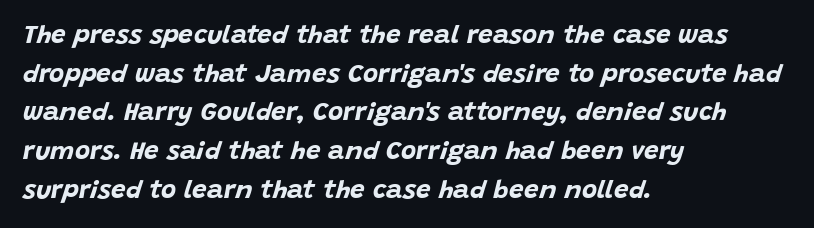
{"italic": "yes", "lean": "right", "slant_degrees": 15, "bold": "yes", "underline": "no", "align": "left", "line_spacing": "normal", "line_spacing_ratio": 1.49, "letter_spacing": "normal", "letter_spacing_em": 0.0, "glyph_px": 26}
